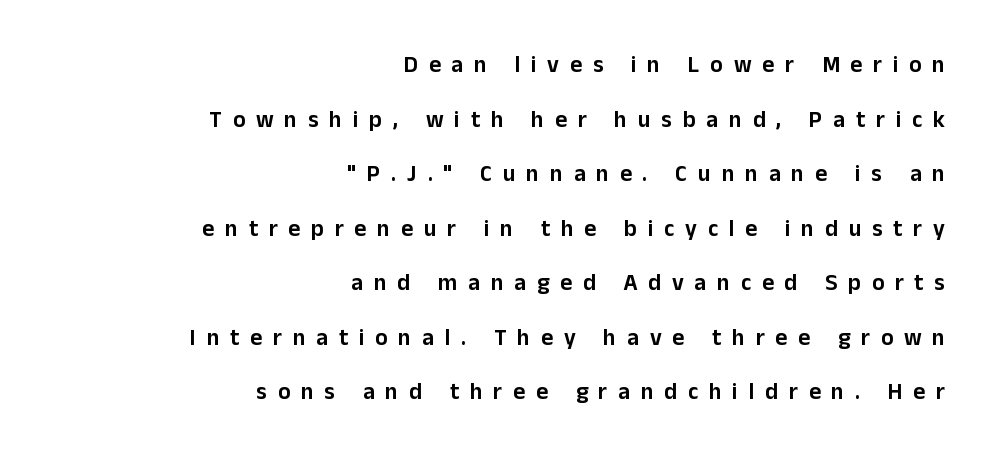
The image shows 23 px text type, upright; set right-aligned, loose line spacing (2.37x), unusually wide letter spacing (+0.47 em), not underlined.
